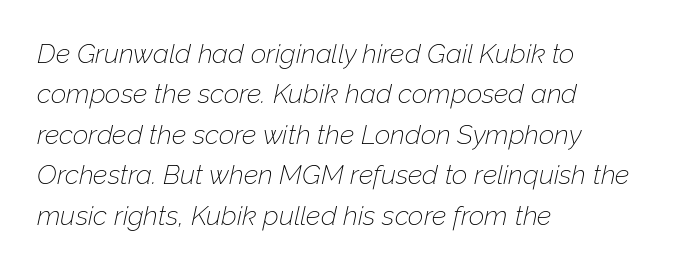
{"italic": "yes", "lean": "right", "slant_degrees": 12, "bold": "no", "underline": "no", "align": "left", "line_spacing": "normal", "line_spacing_ratio": 1.5, "letter_spacing": "normal", "letter_spacing_em": 0.0, "glyph_px": 27}
